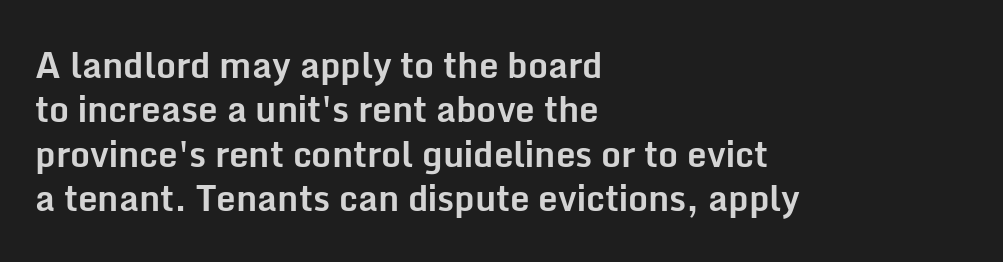
The image shows 35 px bold sans-serif type, upright; set left-aligned, normal line spacing (1.27x), normal letter spacing, not underlined; low stroke contrast and a medium x-height.
